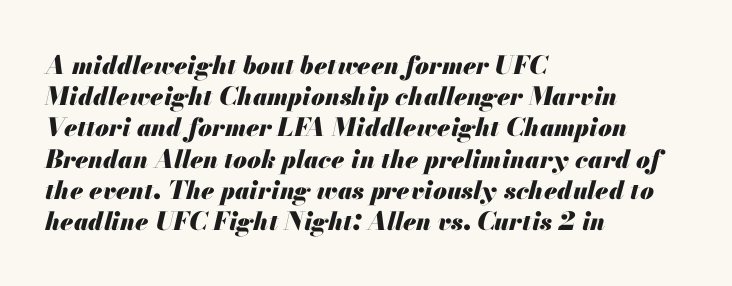
Q: Is the text bold? A: Yes.
Q: Is the text italic (slanted)? A: Yes, it leans right by about 13 degrees.
Q: Is the text underlined? A: No.
Q: How is the paragraph aligned? A: Left-aligned.
Q: Is the spacing between letters normal or unusually wide? A: Normal.
Q: Is the spacing between lines tight, normal or loose? A: Normal.
